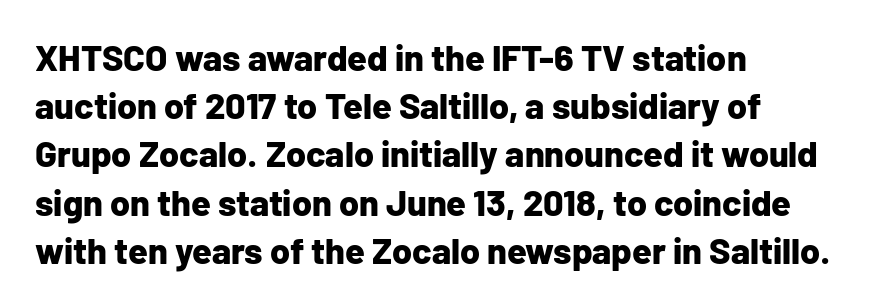
Are there feet on the stems? There aren't — it's a sans. Bold? Absolutely — the strokes are thick and heavy. In CSS terms this would be text-align: left. Quick note: interline space is typical.
